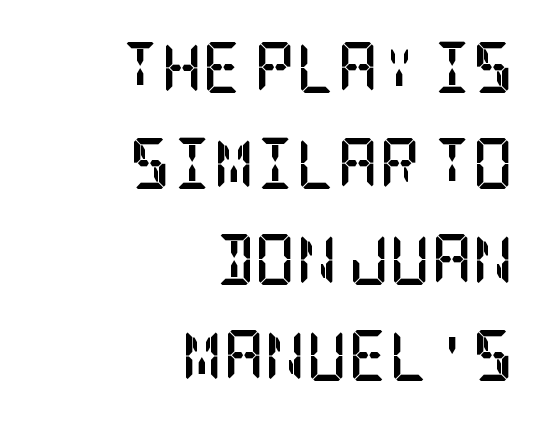
Q: Is the text bold? A: Yes.
Q: Is the text italic (slanted)? A: No, it is upright.
Q: Is the typeface a serif or a sans-serif typeface? A: Serif.
Q: Is the text underlined? A: No.
Q: How is the paragraph aligned? A: Right-aligned.
Q: Is the spacing between letters normal or unusually wide? A: Normal.
Q: Width (condensed, normal, or wide)? A: Condensed.
Q: Stroke contrast? A: Low.
Q: x-height? A: Large.
